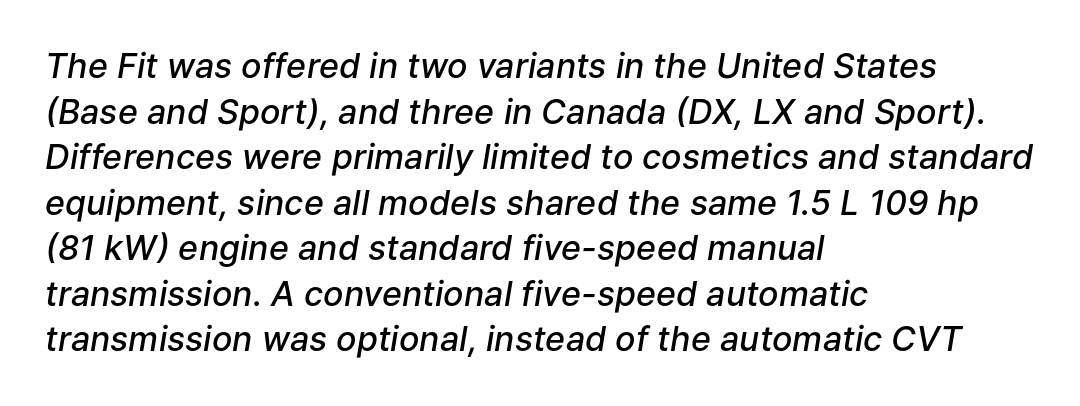
Q: Is the text bold? A: Semi-bold.
Q: Is the text italic (slanted)? A: Yes, it leans right by about 9 degrees.
Q: Is the text underlined? A: No.
Q: How is the paragraph aligned? A: Left-aligned.
Q: Is the spacing between letters normal or unusually wide? A: Normal.
Q: Is the spacing between lines tight, normal or loose? A: Normal.
Q: Width (condensed, normal, or wide)? A: Normal.
Q: Stroke contrast? A: Low.
Q: x-height? A: Medium.
Q: Monospaced? A: No.
